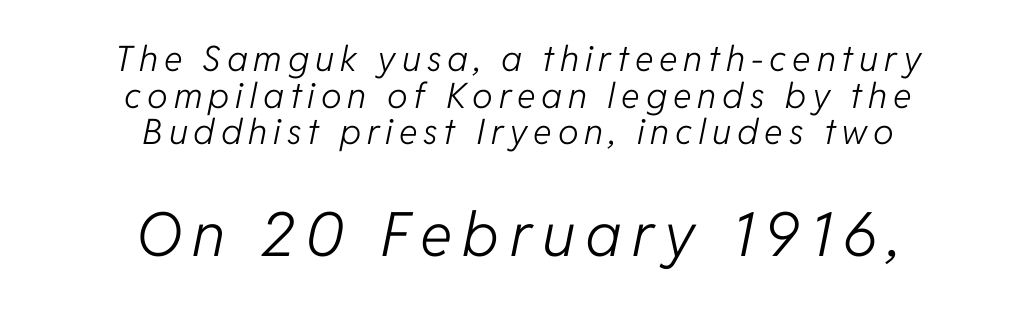
Q: Is the text bold? A: No.
Q: Is the text italic (slanted)? A: Yes, it leans right by about 11 degrees.
Q: Is the text underlined? A: No.
Q: How is the paragraph aligned? A: Centered.
Q: Is the spacing between lines tight, normal or loose? A: Tight.
Q: Which block of text is set in a larger size, the first (top) or the second (bottom)? A: The second (bottom) one.
Q: Width (condensed, normal, or wide)? A: Normal.
Q: Stroke contrast? A: Low.
Q: x-height? A: Medium.
Q: Monospaced? A: No.
